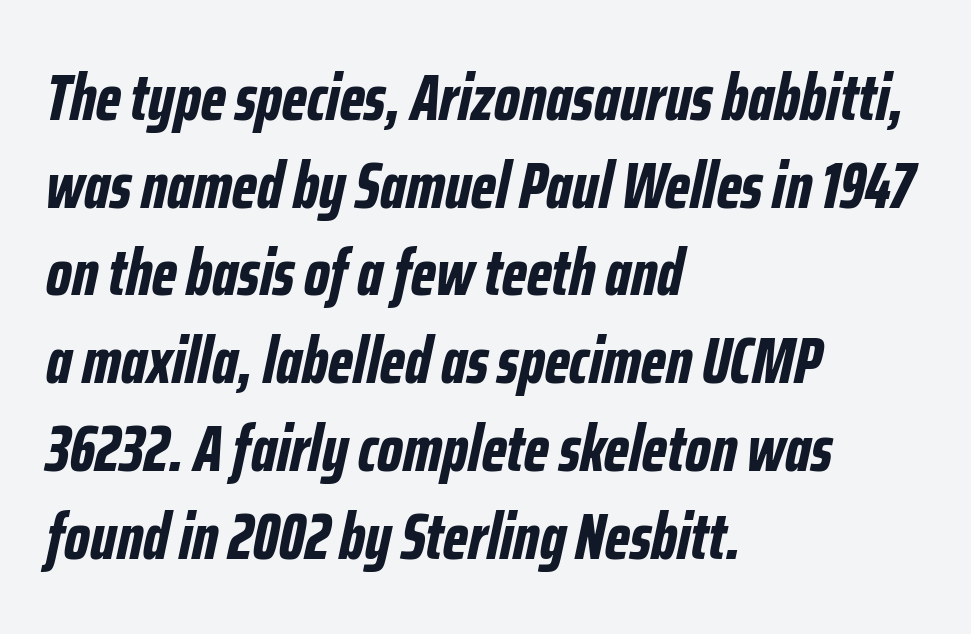
{"italic": "yes", "lean": "right", "slant_degrees": 12, "bold": "yes", "weight": "bold", "width": "condensed", "stroke_contrast": "low", "x_height": "medium", "monospaced": "no", "underline": "no", "align": "left", "line_spacing": "normal", "line_spacing_ratio": 1.35, "letter_spacing": "normal", "letter_spacing_em": 0.0, "glyph_px": 65}
